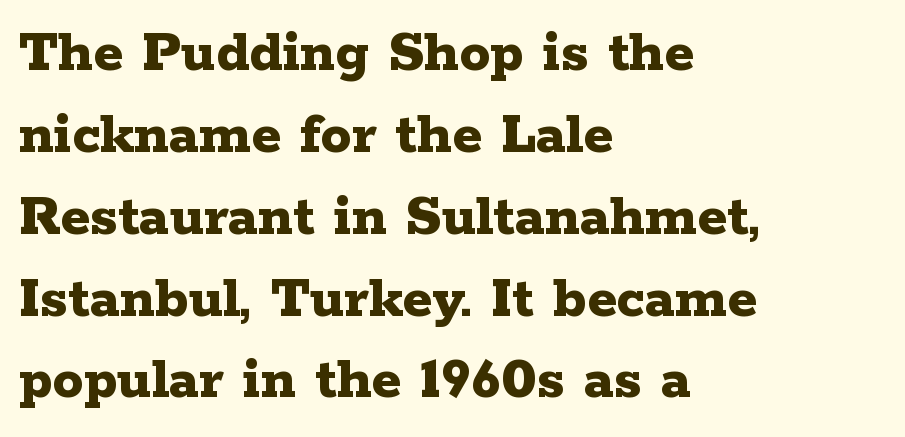
Q: Is the text bold? A: Yes.
Q: Is the text italic (slanted)? A: No, it is upright.
Q: Is the typeface a serif or a sans-serif typeface? A: Serif.
Q: Is the text underlined? A: No.
Q: How is the paragraph aligned? A: Left-aligned.
Q: Is the spacing between letters normal or unusually wide? A: Normal.
Q: Is the spacing between lines tight, normal or loose? A: Normal.
Q: Width (condensed, normal, or wide)? A: Wide.
Q: Stroke contrast? A: Low.
Q: x-height? A: Medium.
Q: Monospaced? A: No.
